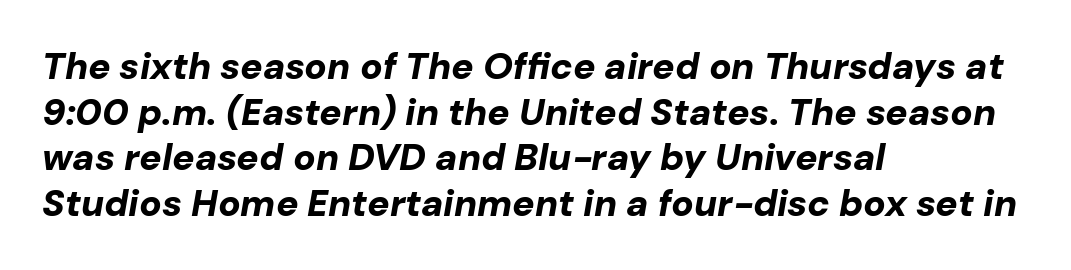
Q: Is the text bold? A: Yes.
Q: Is the text italic (slanted)? A: Yes, it leans right by about 10 degrees.
Q: Is the text underlined? A: No.
Q: How is the paragraph aligned? A: Left-aligned.
Q: Is the spacing between letters normal or unusually wide? A: Normal.
Q: Width (condensed, normal, or wide)? A: Normal.
Q: Stroke contrast? A: Low.
Q: x-height? A: Medium.
Q: Monospaced? A: No.
